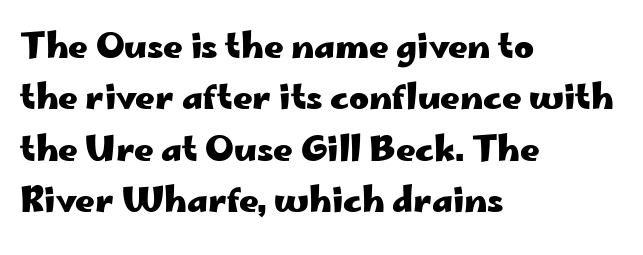
The image shows 34 px heavy, wide sans-serif type, upright; set left-aligned, normal line spacing (1.51x), normal letter spacing, not underlined; low stroke contrast and a small x-height.
